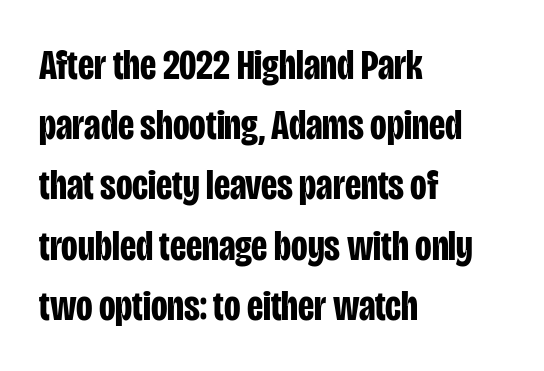
Compared with typical body copy, the letter spacing here is the same. The leading is moderate, giving the passage an even texture. Note the varied advance widths — an 'i' is clearly narrower than an 'm'. In terms of posture, this sample is upright. Quick note: underline off.
